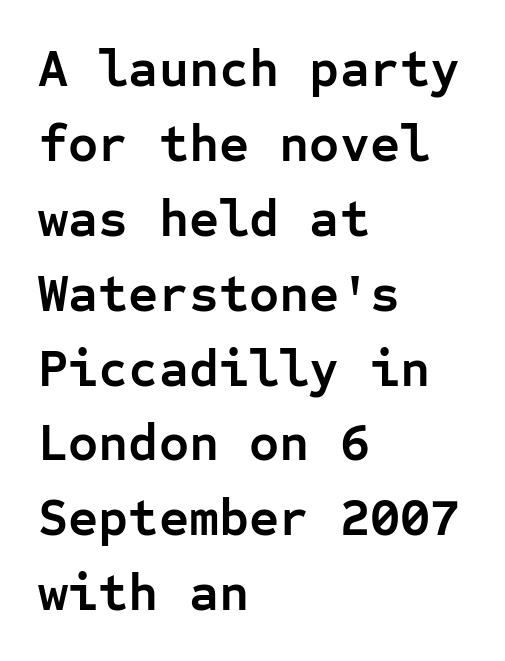
The image shows 52 px semibold sans-serif type, upright, monospaced; set left-aligned, normal line spacing (1.44x), normal letter spacing, not underlined; low stroke contrast and a medium x-height.
